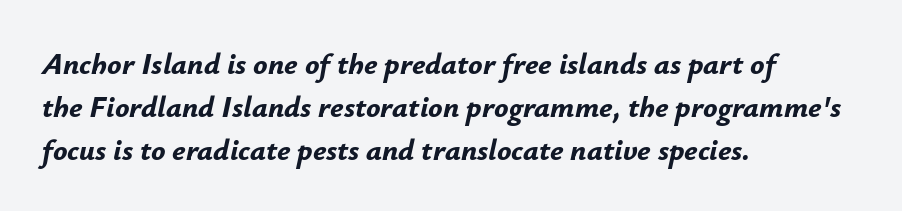
The image shows 30 px bold type, italic (leaning right); set left-aligned, normal line spacing (1.43x), normal letter spacing, not underlined; low stroke contrast and a small x-height.
